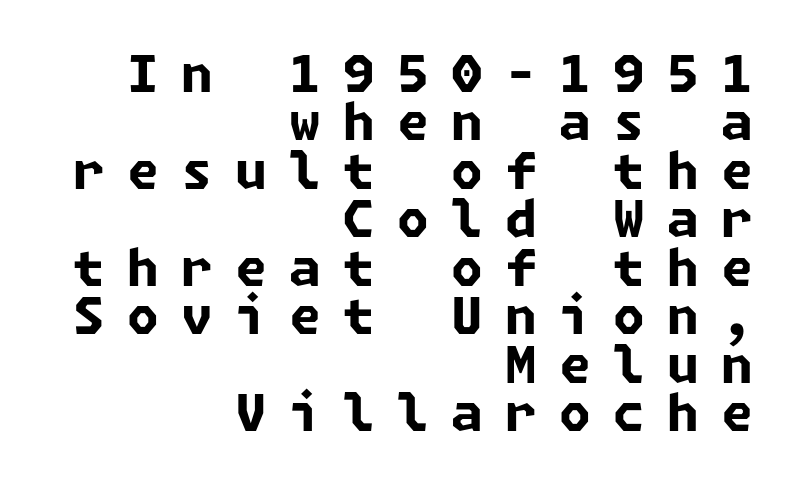
The image shows 51 px bold sans-serif type; set right-aligned, tight line spacing (0.95x), unusually wide letter spacing (+0.44 em), not underlined; low stroke contrast and a medium x-height.
